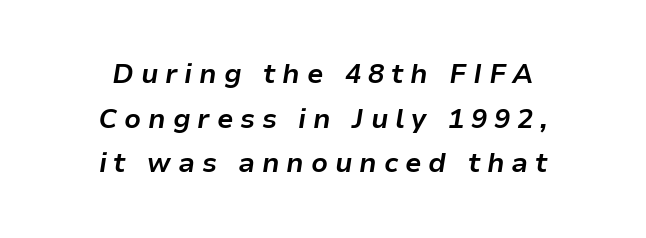
Regarding leading, the lines here are spaced in the standard way. Leftover space on each line is divided equally before and after the words. Short note: letters widely spaced. The font is running at its bold setting.
